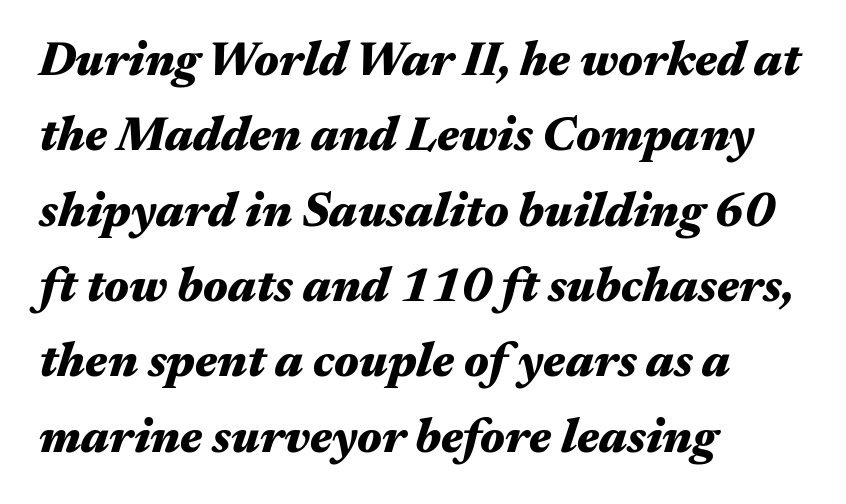
The setting favours the left margin, as ordinary paragraphs usually do. A clean baseline with only descenders dipping below it. Leading: standard. The letters advance in unequal steps, a hallmark of proportional type. In terms of posture, this sample is oblique. Typesetter's note: full bold, strokes at maximum text heaviness.
